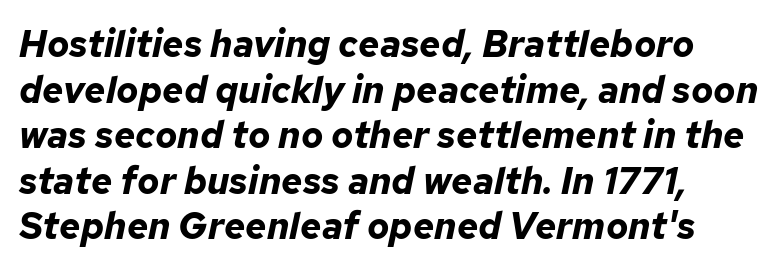
Words float on clear page, feet unadorned. The typesetter chose a ragged-right arrangement here. The passage shown leans; its letterforms are oblique. This sample has the flowing, uneven cadence of proportional lettering.
